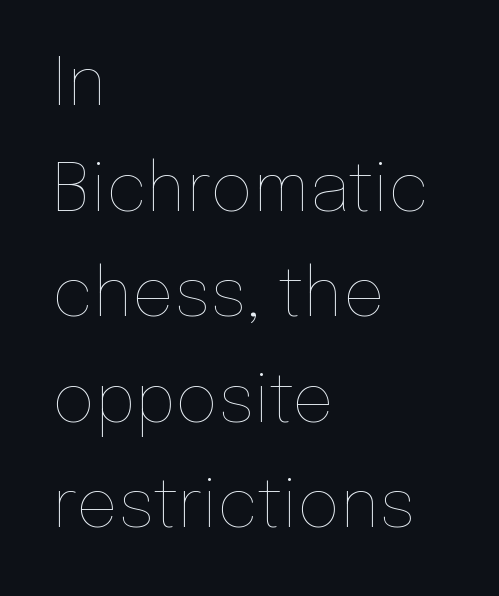
Line beginnings align vertically; line endings do not. Ascenders rise straight up at ninety degrees. There is no visible air inserted between adjacent glyphs. Check the space under the baseline: it is left empty. The passage shown is typed in a proportional face where columns would drift. The font sits on the lighter half of the weight spectrum, regular included.
